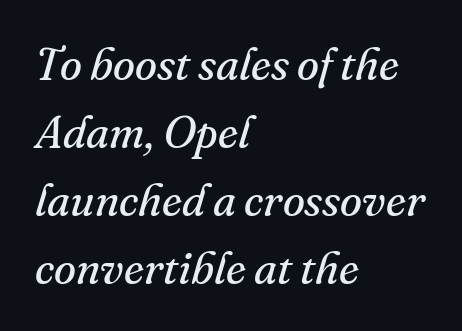
{"serif": "yes", "italic": "yes", "lean": "right", "slant_degrees": 16, "bold": "no", "weight": "regular", "width": "normal", "stroke_contrast": "medium", "x_height": "small", "monospaced": "no", "underline": "no", "align": "left", "line_spacing": "normal", "line_spacing_ratio": 1.51, "letter_spacing": "normal", "letter_spacing_em": 0.0, "glyph_px": 45}
